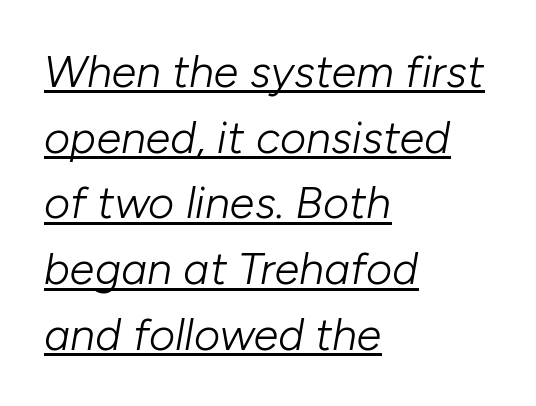
{"italic": "yes", "lean": "right", "slant_degrees": 10, "bold": "no", "weight": "light", "width": "normal", "stroke_contrast": "low", "x_height": "medium", "monospaced": "no", "underline": "yes", "align": "left", "line_spacing": "normal", "line_spacing_ratio": 1.46, "letter_spacing": "normal", "letter_spacing_em": 0.0, "glyph_px": 45}
